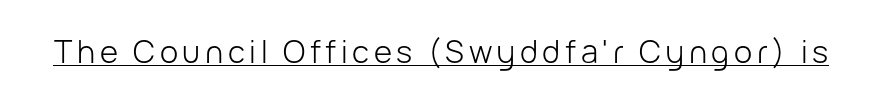
The image shows 31 px light sans-serif type, upright; set underlined; low stroke contrast and a medium x-height.
